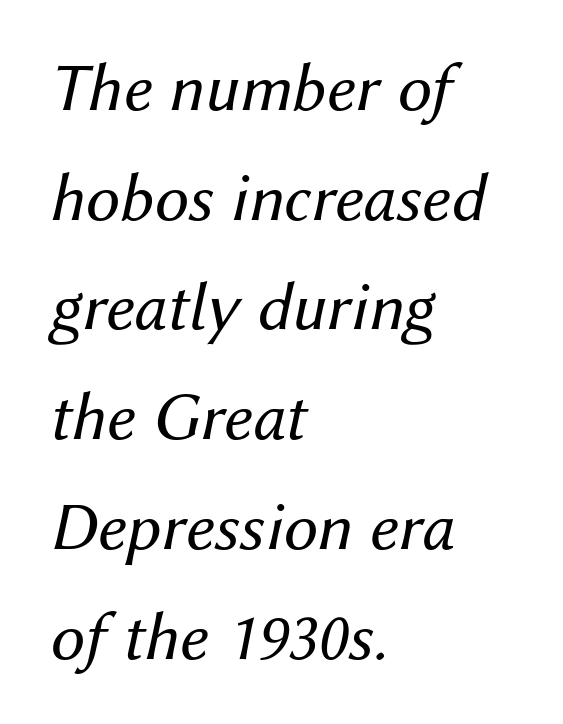
The image shows 69 px regular-weight type, italic (leaning right); set left-aligned, normal line spacing (1.59x), normal letter spacing, not underlined; medium stroke contrast and a medium x-height.
